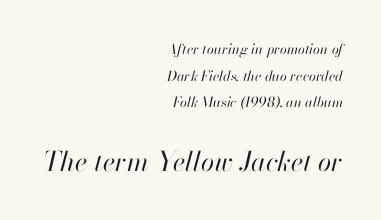
Q: Is the text bold? A: No.
Q: Is the text italic (slanted)? A: Yes, it leans right by about 13 degrees.
Q: Is the text underlined? A: No.
Q: How is the paragraph aligned? A: Right-aligned.
Q: Is the spacing between letters normal or unusually wide? A: Normal.
Q: Is the spacing between lines tight, normal or loose? A: Loose.
Q: Which block of text is set in a larger size, the first (top) or the second (bottom)? A: The second (bottom) one.
